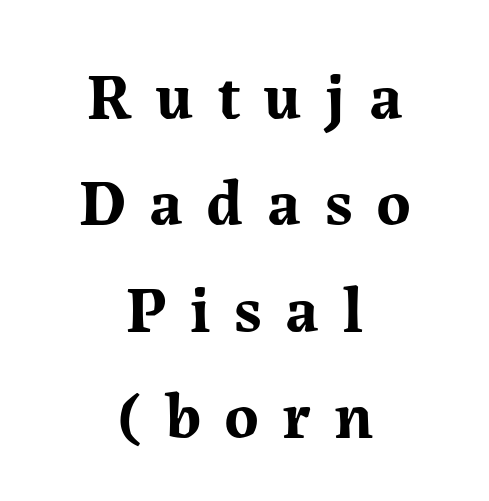
Looks like regular typesetting: each glyph gets only the width it needs. A typesetter would call this heavily tracked-out type. Each letter's strokes conclude with small projecting serifs. The characters look thick and weighty, a clear bold. The passage is arranged like a title page — every line centered.
